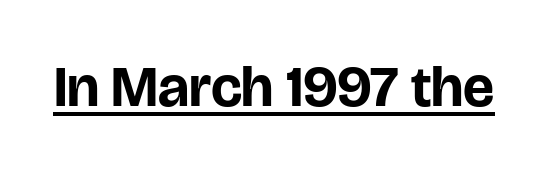
{"serif": "no", "italic": "no", "bold": "yes", "weight": "bold", "width": "normal", "stroke_contrast": "low", "x_height": "large", "monospaced": "no", "underline": "yes", "letter_spacing": "normal", "letter_spacing_em": 0.0, "glyph_px": 58}
